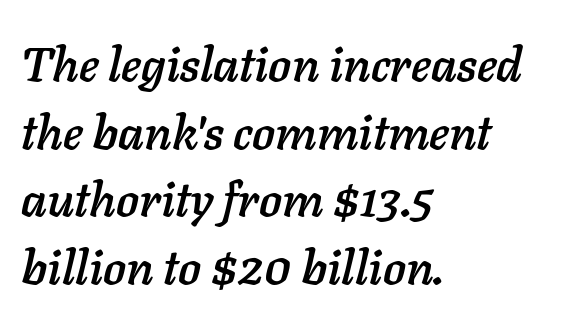
A student would call this left alignment; a typographer would say flush left, rag right. Here the designer chose a conventional face with non-uniform glyph widths. Inter-character spacing is left at the font's built-in metrics. Tall strokes in this sample are angled rather than plumb. This sample keeps an unexceptional amount of space between lines. Underline: absent.
